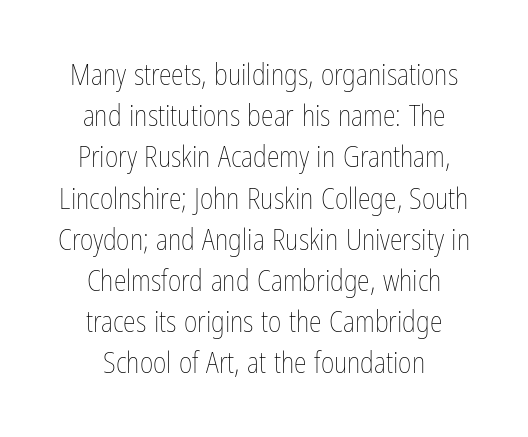
The image shows 29 px thin, condensed type, upright; set centered, normal line spacing (1.42x), normal letter spacing, not underlined; low stroke contrast and a medium x-height.
